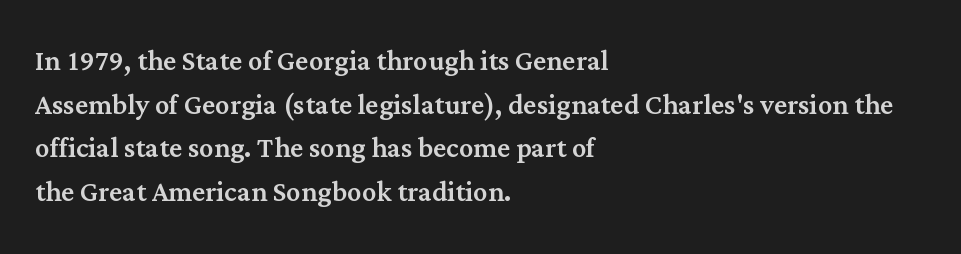
Nope, not italic — everything's standing straight. Each word holds together tightly as a unit, with standard inter-letter gaps. Does the copy run flush right? No — it runs flush left. Varying glyph widths throughout — classic text-font behaviour.
